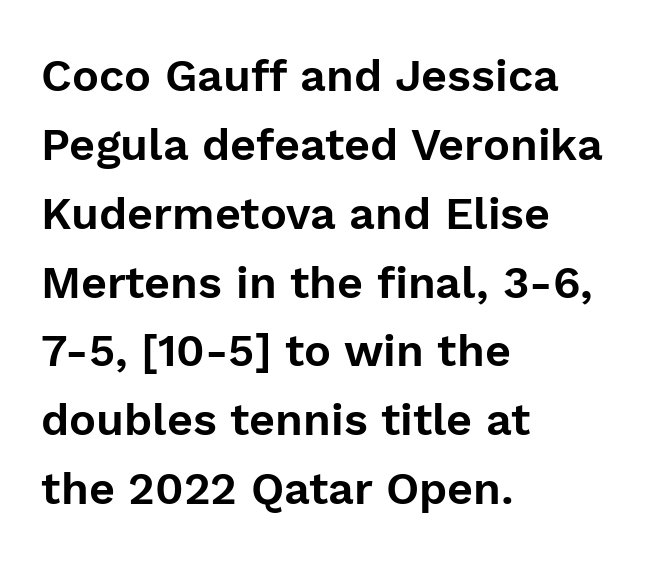
The image shows 45 px sans-serif type, upright; set left-aligned, normal line spacing (1.53x), normal letter spacing, not underlined; low stroke contrast and a medium x-height.
